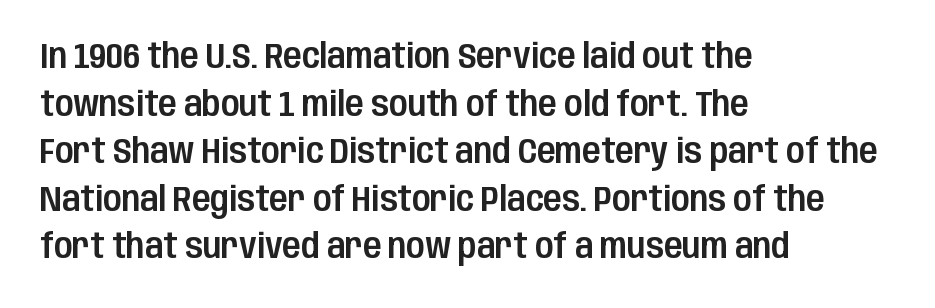
Q: Is the text italic (slanted)? A: No, it is upright.
Q: Is the typeface a serif or a sans-serif typeface? A: Sans-serif.
Q: Is the text underlined? A: No.
Q: How is the paragraph aligned? A: Left-aligned.
Q: Is the spacing between letters normal or unusually wide? A: Normal.
Q: Is the spacing between lines tight, normal or loose? A: Normal.
Q: Width (condensed, normal, or wide)? A: Condensed.
Q: Stroke contrast? A: Low.
Q: x-height? A: Large.
Q: Monospaced? A: No.
